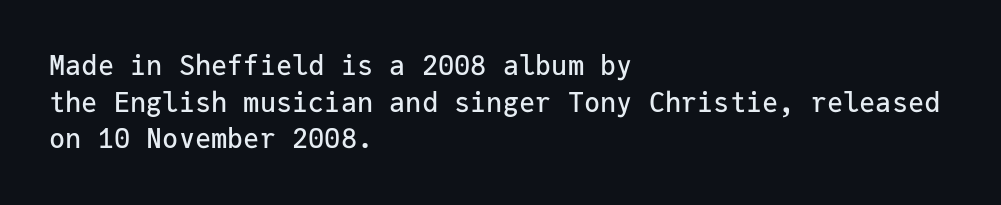
Alignment: flush left. The lettering stays uniformly vertical, giving the passage a roman look. The block of text has a typical density, with ordinary space between rows. Beneath every word, the page is bare. Compared with typical body copy, the letter spacing here is the same.
